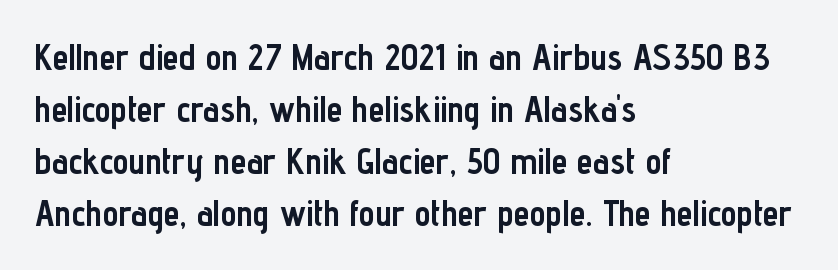
The image shows 36 px semibold, condensed sans-serif type, upright; set left-aligned, normal line spacing (1.44x), normal letter spacing, not underlined; low stroke contrast and a medium x-height.
